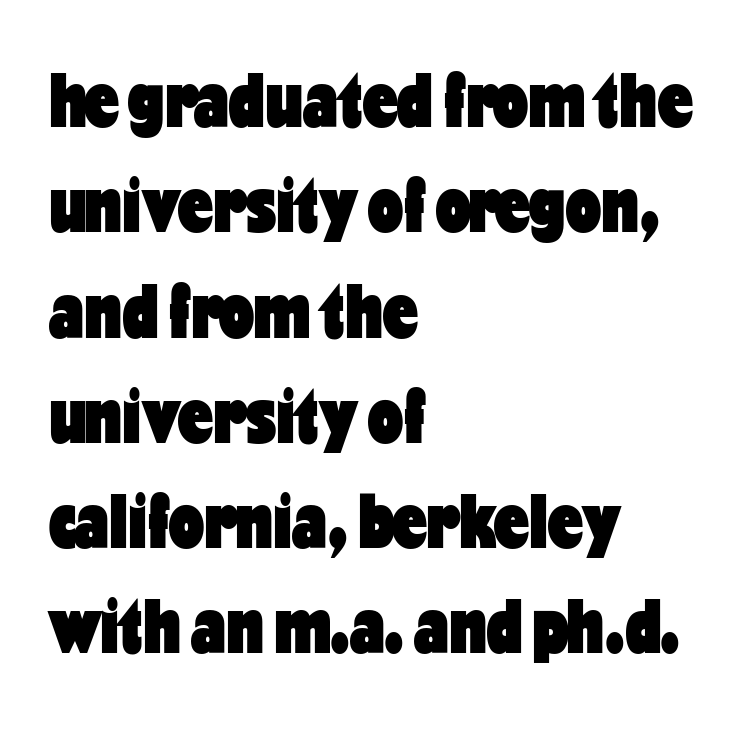
Layout note: lines flush left. The rows are spaced the way most documents space them. You'd pick this weight for a headline — it's a proper bold. Type style note: lacks serifs.
